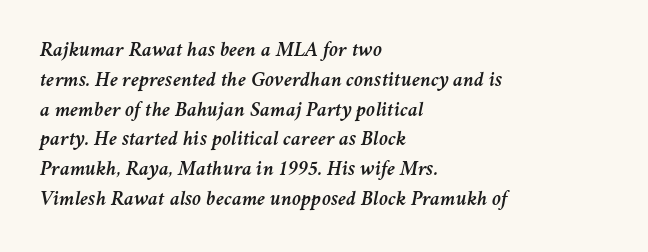
Q: Is the text italic (slanted)? A: Yes, it leans right by about 11 degrees.
Q: Is the text underlined? A: No.
Q: How is the paragraph aligned? A: Left-aligned.
Q: Is the spacing between letters normal or unusually wide? A: Normal.
Q: Is the spacing between lines tight, normal or loose? A: Normal.
